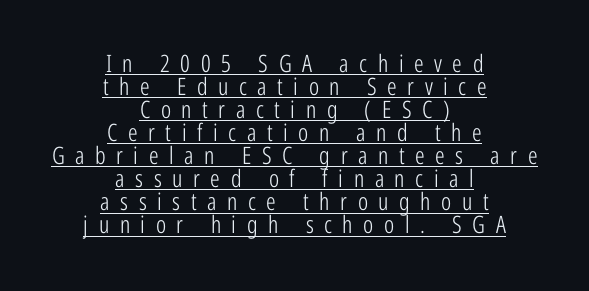
The type sits square on the baseline with zero lean. The space between consecutive lines is stingy. The lettering is marked with a stroke running underneath it. Typeset on center — no edge is straight.
